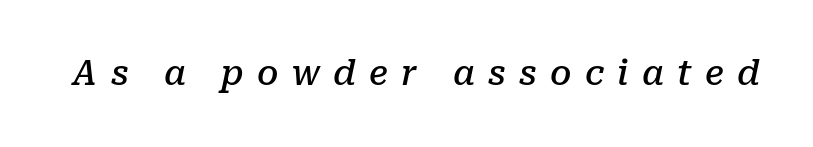
Each letter's strokes conclude with small projecting serifs. Each row of text sits above clean, open space. Character widths vary here, with narrow letters taking less room than wide ones. Typographic density is moderately raised because the face is semibold. The passage shown has open, widely tracked lettering throughout.
